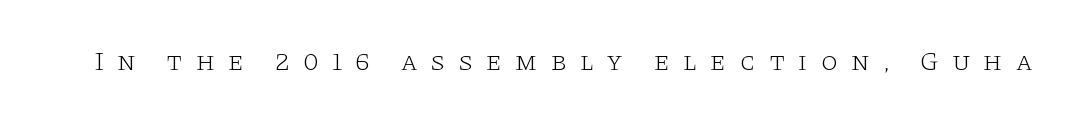
The space beneath each line is pristine and unruled. Designer's note — italics off, roman on. Tracking here is generous; glyphs stand well apart from one another. Letters have the restrained weight of plain body copy at most.
